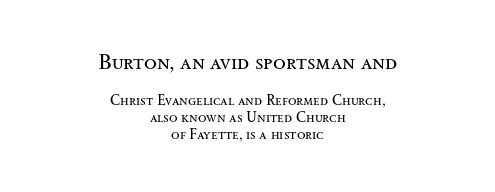
Q: Is the text bold? A: No.
Q: Is the text italic (slanted)? A: No, it is upright.
Q: Is the text underlined? A: No.
Q: How is the paragraph aligned? A: Centered.
Q: Is the spacing between letters normal or unusually wide? A: Normal.
Q: Which block of text is set in a larger size, the first (top) or the second (bottom)? A: The first (top) one.
